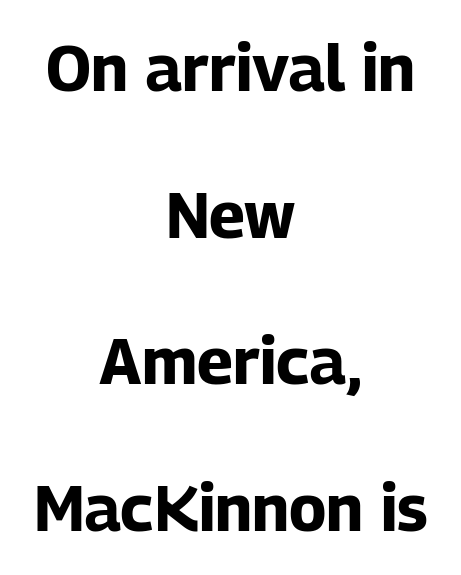
The image shows 64 px bold sans-serif type, upright; set centered, loose line spacing (2.29x), normal letter spacing, not underlined; low stroke contrast and a medium x-height.
